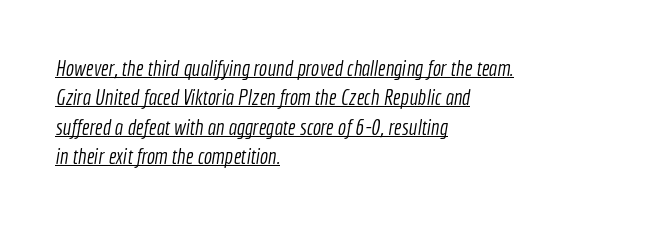
{"bold": "no", "underline": "yes", "align": "left", "line_spacing": "normal", "line_spacing_ratio": 1.34, "letter_spacing": "normal", "letter_spacing_em": 0.0, "glyph_px": 22}
